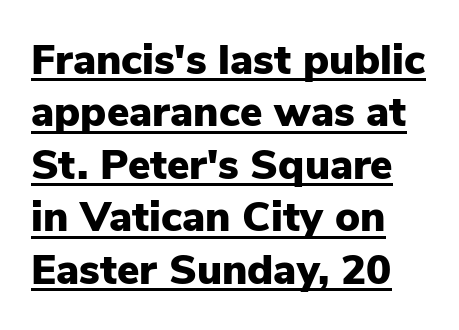
Here the designer chose a conventional face with non-uniform glyph widths. Classification — sans serif. A typographer would call this underscored text. What stands out about the letter spacing? Nothing — it is the standard amount. Each new line begins a customary step beneath the previous one.
